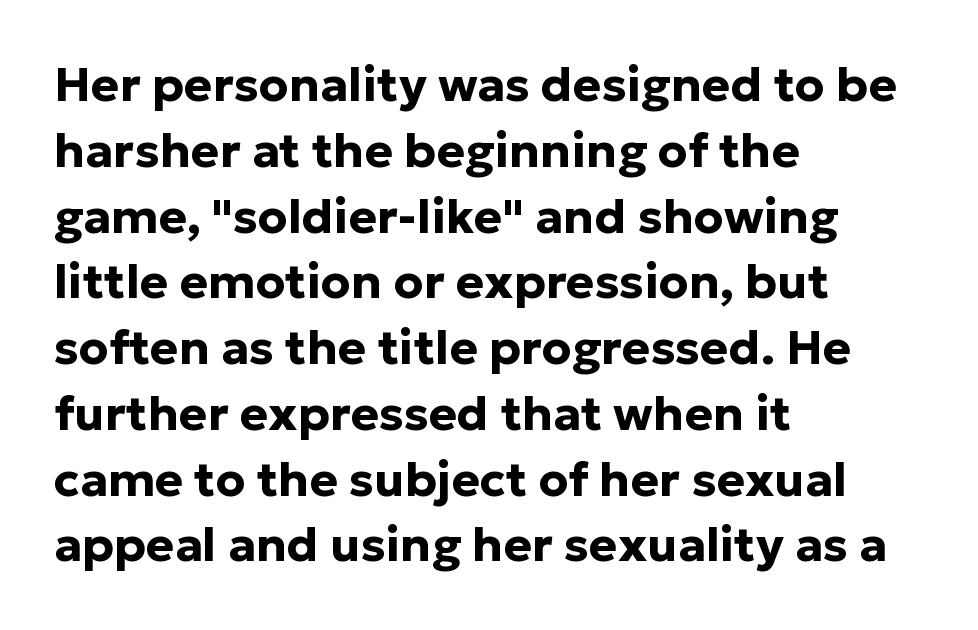
{"serif": "no", "italic": "no", "bold": "yes", "weight": "bold", "width": "normal", "stroke_contrast": "low", "x_height": "medium", "monospaced": "no", "underline": "no", "align": "left", "line_spacing": "normal", "line_spacing_ratio": 1.37, "letter_spacing": "normal", "letter_spacing_em": 0.0, "glyph_px": 48}
